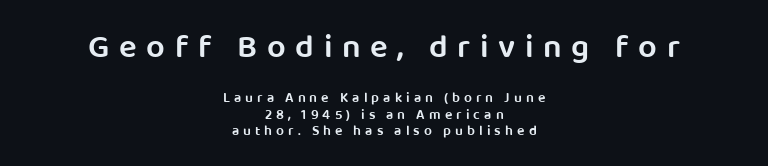
Q: Is the text bold? A: Semi-bold.
Q: Is the text italic (slanted)? A: No, it is upright.
Q: Is the typeface a serif or a sans-serif typeface? A: Sans-serif.
Q: Is the text underlined? A: No.
Q: How is the paragraph aligned? A: Centered.
Q: Is the spacing between letters normal or unusually wide? A: Unusually wide.
Q: Which block of text is set in a larger size, the first (top) or the second (bottom)? A: The first (top) one.
Q: Width (condensed, normal, or wide)? A: Normal.
Q: Stroke contrast? A: Low.
Q: x-height? A: Large.
Q: Monospaced? A: No.
